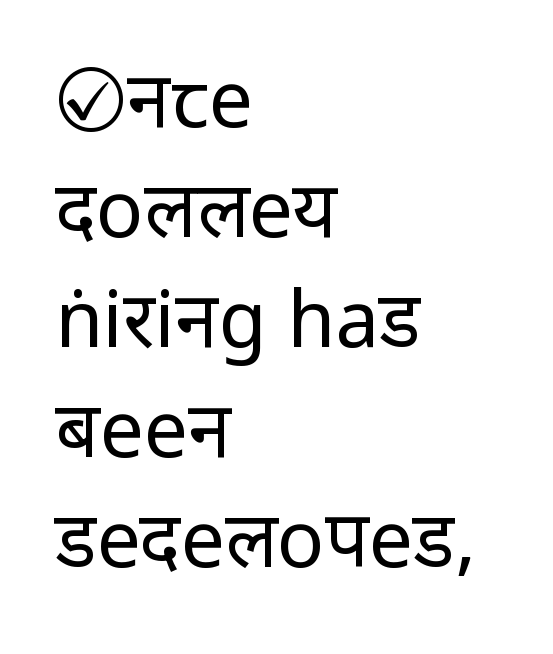
Regular leading. The face used here is proportionally spaced, like ordinary book or web type. It's the straight-up-and-down kind of type. The weight tops out at a normal text grade.
